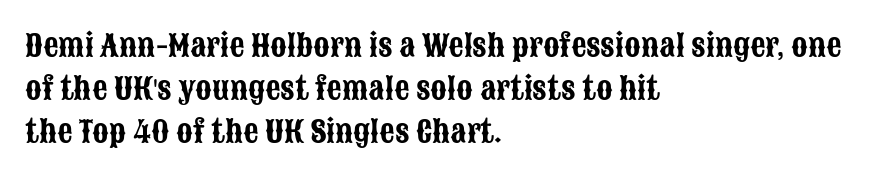
Q: Is the text italic (slanted)? A: No, it is upright.
Q: Is the typeface a serif or a sans-serif typeface? A: Sans-serif.
Q: Is the text underlined? A: No.
Q: How is the paragraph aligned? A: Left-aligned.
Q: Is the spacing between letters normal or unusually wide? A: Normal.
Q: Is the spacing between lines tight, normal or loose? A: Normal.
Q: Width (condensed, normal, or wide)? A: Condensed.
Q: Stroke contrast? A: Low.
Q: x-height? A: Large.
Q: Monospaced? A: No.
